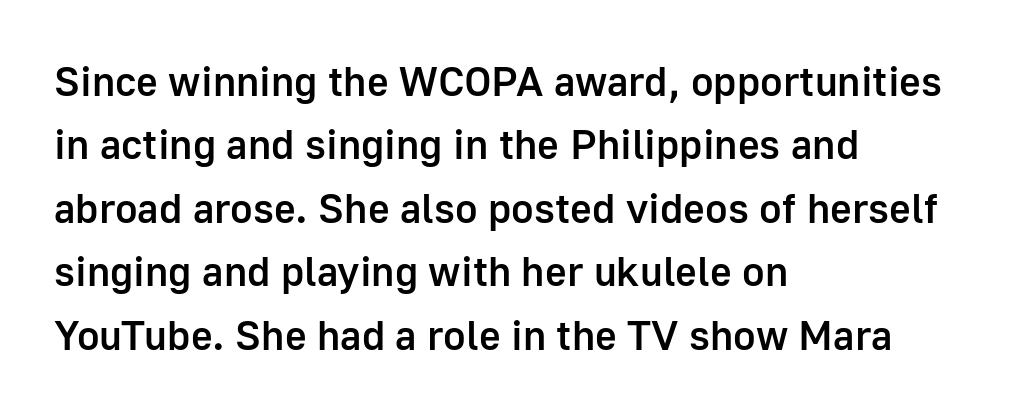
The image shows 42 px semibold sans-serif type, upright; set left-aligned, normal line spacing (1.51x), normal letter spacing, not underlined; low stroke contrast and a medium x-height.
